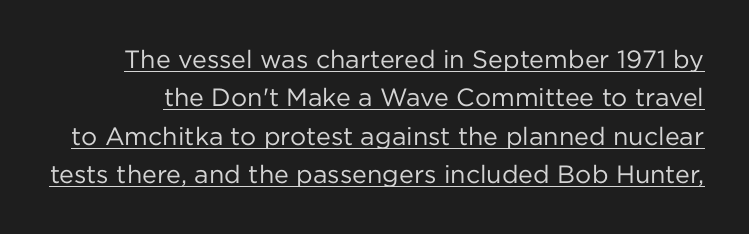
The image shows 25 px text type, upright; set normal line spacing (1.54x), normal letter spacing, underlined.
